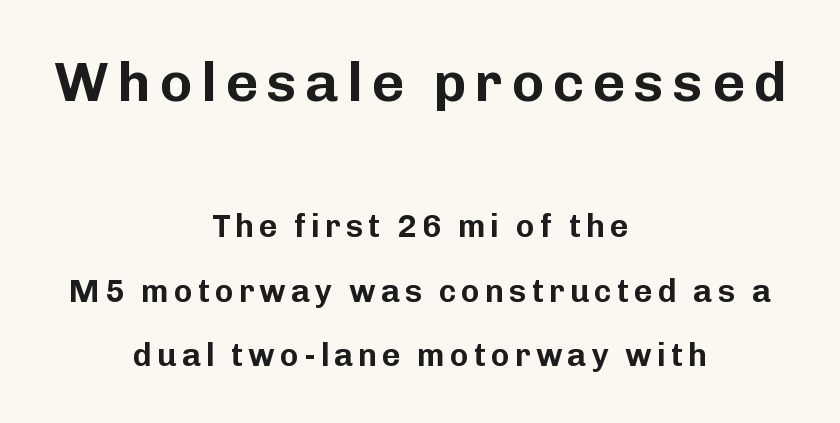
The image shows 56 px sans-serif type, upright; set centered, loose line spacing (2.02x), not underlined; the first (top) block is 1.75x larger; low stroke contrast and a medium x-height.
